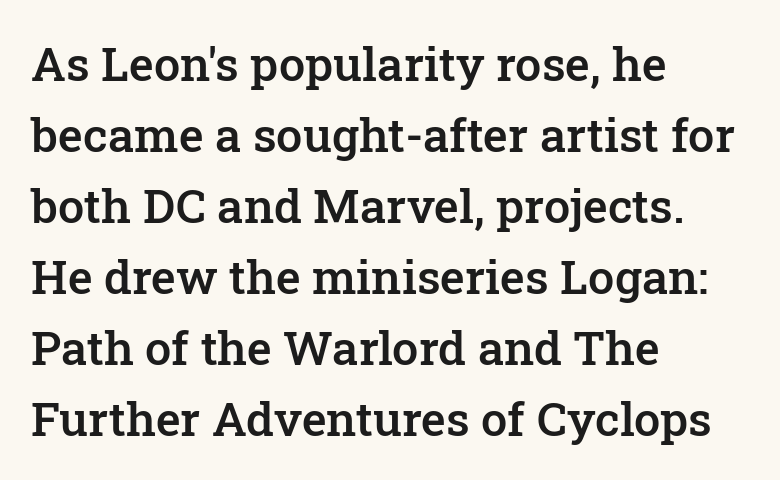
The image shows 47 px semibold serif type, upright; set left-aligned, normal line spacing (1.51x), normal letter spacing, not underlined; low stroke contrast and a medium x-height.
